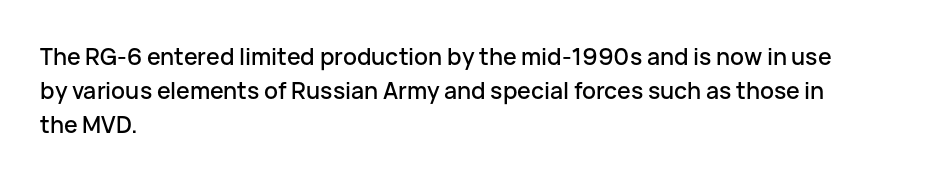
Left-aligned paragraph, ragged on the right. Compared with typical body copy, the letter spacing here is the same. A roman cut, with each character standing at attention. Baseline-to-baseline distance is the conventional proportion of letter height. The string is rendered with underlining switched off.
